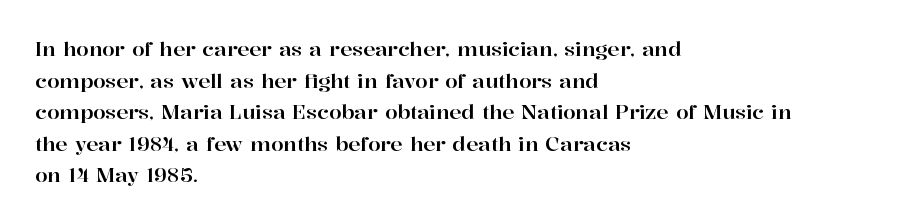
{"italic": "no", "underline": "no", "align": "left", "line_spacing": "normal", "line_spacing_ratio": 1.58, "letter_spacing": "normal", "letter_spacing_em": 0.0, "glyph_px": 20}
